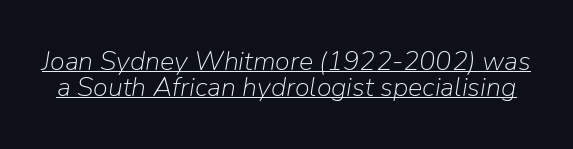
Q: Is the text bold? A: No.
Q: Is the text italic (slanted)? A: Yes, it leans right by about 9 degrees.
Q: Is the text underlined? A: Yes.
Q: Is the spacing between letters normal or unusually wide? A: Normal.
Q: Is the spacing between lines tight, normal or loose? A: Tight.
